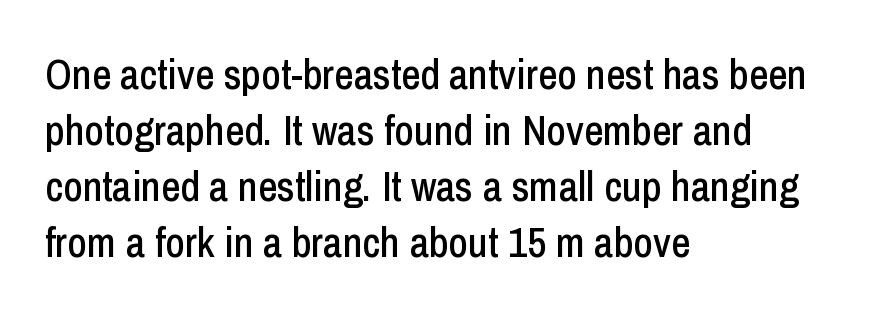
Tracking here is standard; glyphs follow each other at the usual distance. The typography opts for an upright posture over an oblique one. Line starts are locked; line ends wander. Check the space under the baseline: it is left empty. Stroke terminals: plain, sans-serif.
